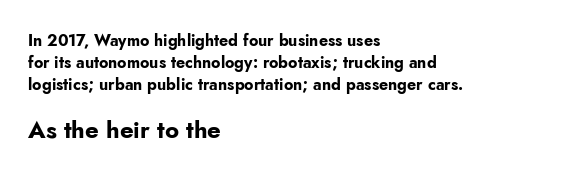
The image shows 24 px bold type, upright; set left-aligned, normal line spacing (1.36x), normal letter spacing, not underlined; the second (bottom) block is 1.5x larger.
